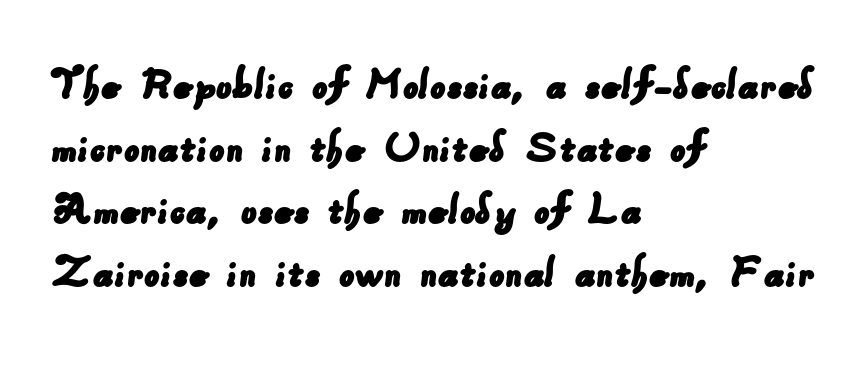
Q: Is the typeface a serif or a sans-serif typeface? A: Sans-serif.
Q: Is the text underlined? A: No.
Q: How is the paragraph aligned? A: Left-aligned.
Q: Is the spacing between letters normal or unusually wide? A: Normal.
Q: Is the spacing between lines tight, normal or loose? A: Normal.
Q: Width (condensed, normal, or wide)? A: Normal.
Q: Stroke contrast? A: Low.
Q: x-height? A: Small.
Q: Monospaced? A: No.
